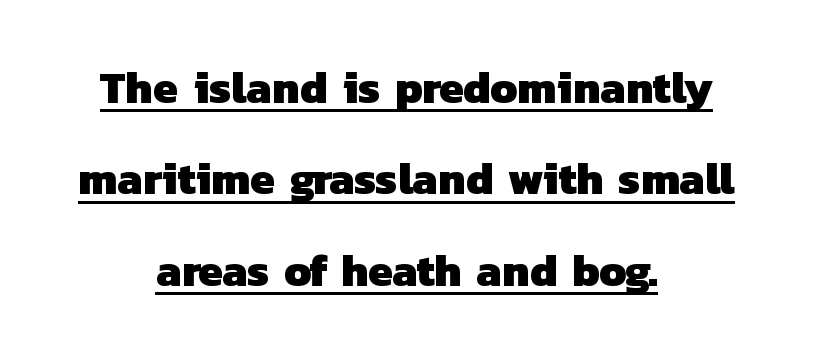
{"serif": "no", "bold": "yes", "weight": "heavy", "width": "normal", "stroke_contrast": "low", "x_height": "medium", "monospaced": "no", "underline": "yes", "align": "center", "line_spacing": "loose", "line_spacing_ratio": 2.03, "letter_spacing": "normal", "letter_spacing_em": 0.0, "glyph_px": 45}
